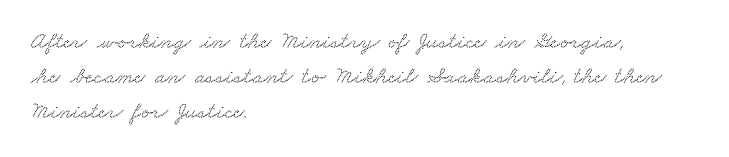
Q: Is the text underlined? A: No.
Q: How is the paragraph aligned? A: Left-aligned.
Q: Is the spacing between letters normal or unusually wide? A: Normal.
Q: Is the spacing between lines tight, normal or loose? A: Normal.
